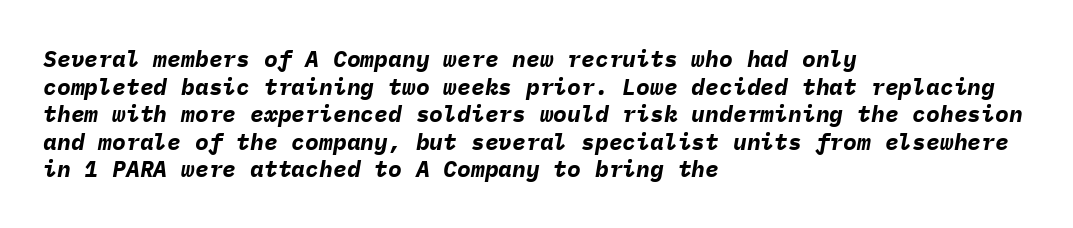
{"italic": "yes", "lean": "right", "slant_degrees": 9, "bold": "yes", "underline": "no", "align": "left", "line_spacing_ratio": 1.2, "letter_spacing": "normal", "letter_spacing_em": 0.0, "glyph_px": 23}
